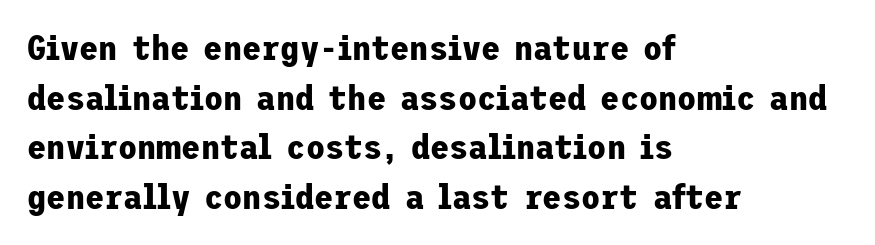
{"serif": "no", "italic": "no", "bold": "yes", "weight": "bold", "width": "normal", "stroke_contrast": "low", "x_height": "medium", "underline": "no", "align": "left", "line_spacing": "normal", "line_spacing_ratio": 1.42, "letter_spacing": "normal", "letter_spacing_em": 0.0, "glyph_px": 35}
